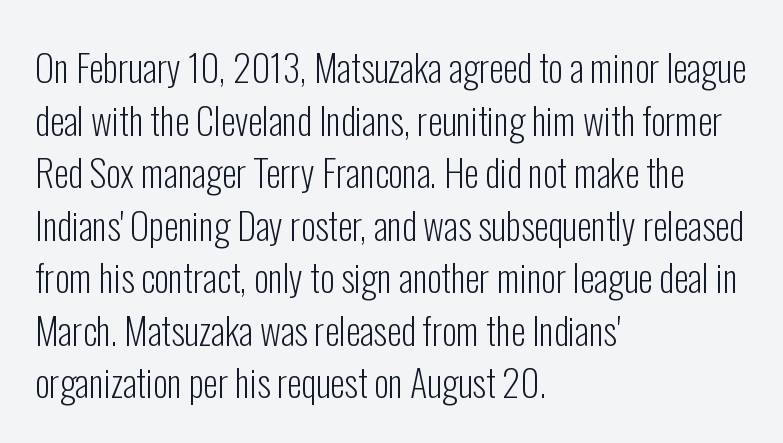
Each line starts at the same left margin while the right side varies. The words here are not underlined. When letters stand straight like this, we call the style roman or upright. You can tell from the bare stems that sans-serif type was used. Bold? No — there's no thickening of the strokes. Default kerning and tracking; the words read as compact shapes.
